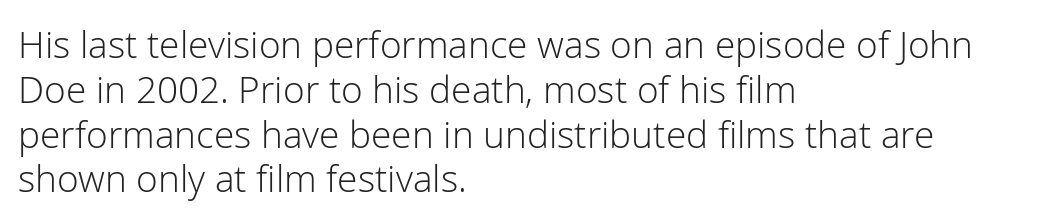
{"serif": "no", "italic": "no", "bold": "no", "weight": "light", "width": "normal", "stroke_contrast": "low", "x_height": "medium", "monospaced": "no", "underline": "no", "align": "left", "line_spacing_ratio": 1.21, "letter_spacing": "normal", "letter_spacing_em": 0.0, "glyph_px": 37}
